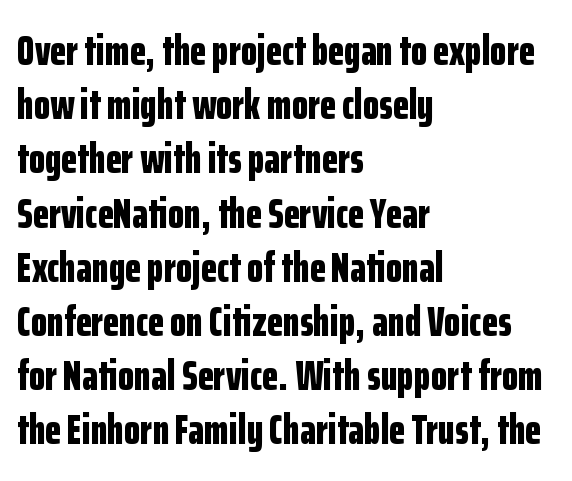
The image shows 42 px bold, condensed sans-serif type, upright; set left-aligned, normal line spacing (1.29x), normal letter spacing, not underlined; low stroke contrast and a medium x-height.
